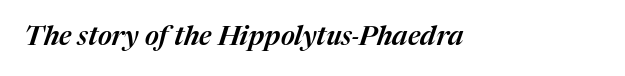
Q: Is the text italic (slanted)? A: Yes, it leans right by about 17 degrees.
Q: Is the text underlined? A: No.
Q: Is the spacing between letters normal or unusually wide? A: Normal.
